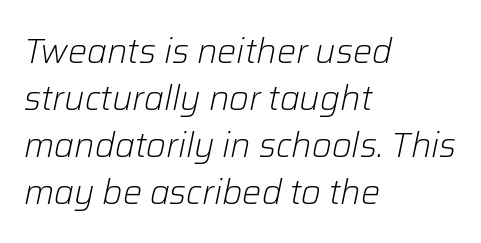
{"italic": "yes", "lean": "right", "slant_degrees": 12, "bold": "no", "weight": "light", "width": "normal", "stroke_contrast": "low", "x_height": "medium", "monospaced": "no", "underline": "no", "align": "left", "line_spacing": "normal", "line_spacing_ratio": 1.38, "letter_spacing": "normal", "letter_spacing_em": 0.0, "glyph_px": 34}
